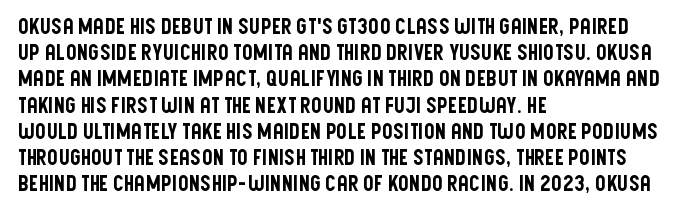
{"italic": "no", "underline": "no", "align": "left", "line_spacing": "normal", "line_spacing_ratio": 1.25, "letter_spacing": "normal", "letter_spacing_em": 0.0, "glyph_px": 21}
